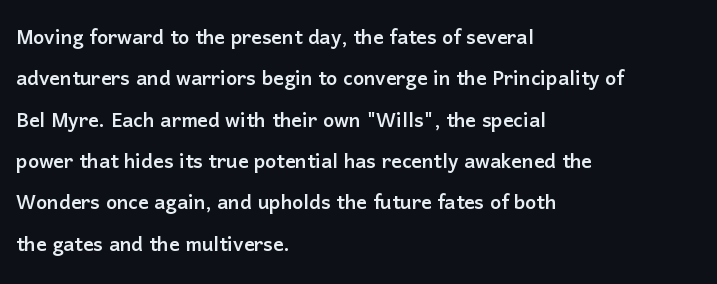
{"italic": "no", "underline": "no", "align": "left", "line_spacing": "normal", "line_spacing_ratio": 1.59, "letter_spacing": "normal", "letter_spacing_em": 0.0, "glyph_px": 26}
